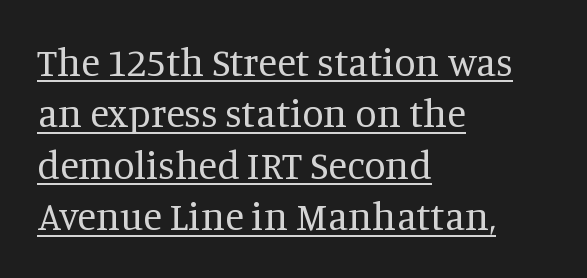
{"serif": "yes", "italic": "no", "bold": "no", "weight": "regular", "width": "normal", "stroke_contrast": "medium", "x_height": "large", "monospaced": "no", "underline": "yes", "align": "left", "line_spacing": "normal", "line_spacing_ratio": 1.32, "letter_spacing": "normal", "letter_spacing_em": 0.0, "glyph_px": 39}
